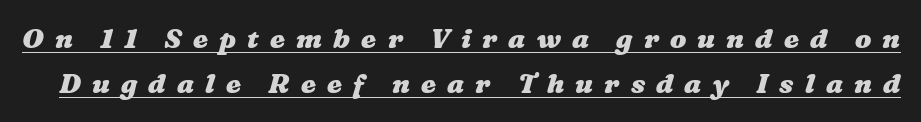
The rendered words wear a rule along their underside. Display-style spreading of the glyphs; the letterfit is very open. Horizontal bands of white between lines are of average thickness. Heft: maximum for text — a bold.
